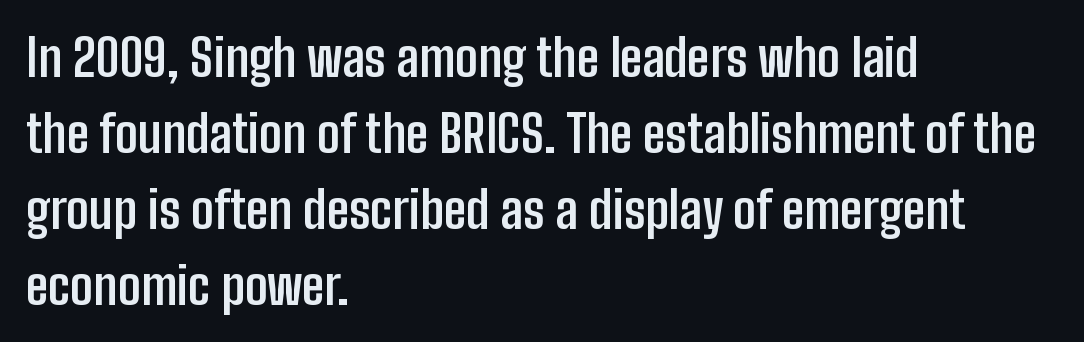
Character widths vary here, with narrow letters taking less room than wide ones. You can tell it's not italic because the verticals are truly vertical. You can tell from the bare stems that sans-serif type was used. Interline gaps are of average width in this sample. Observe the ordinary spacing: letters are neighbours, not strangers. Its strokes are broad and dark, the hallmark of bold type.
